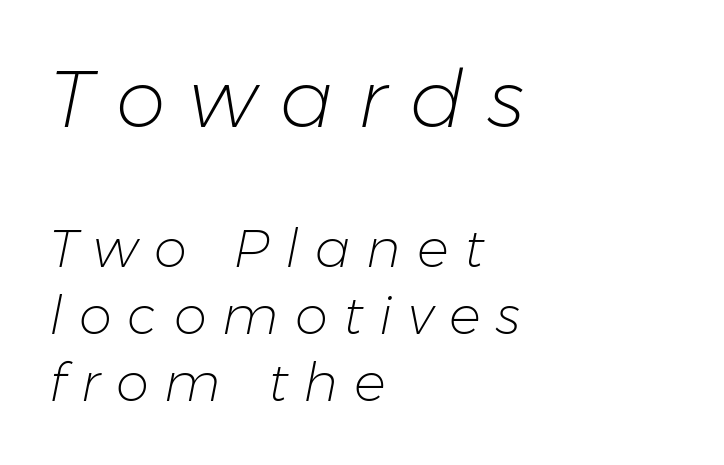
The image shows 80 px light type, italic (leaning right); set left-aligned, normal line spacing (1.27x), unusually wide letter spacing (+0.3 em), not underlined; the first (top) block is 1.51x larger; low stroke contrast and a medium x-height.
